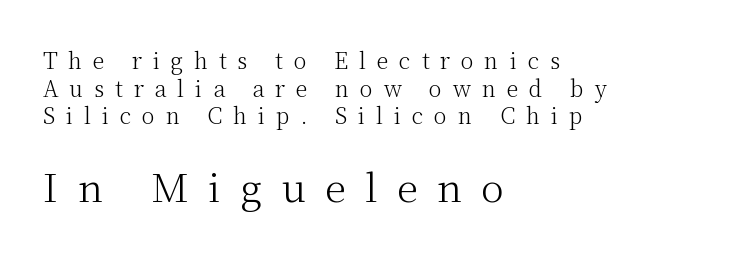
The image shows 39 px light serif type, upright; set left-aligned, normal line spacing (1.26x), unusually wide letter spacing (+0.49 em), not underlined; the second (bottom) block is 1.77x larger; medium stroke contrast and a medium x-height.
